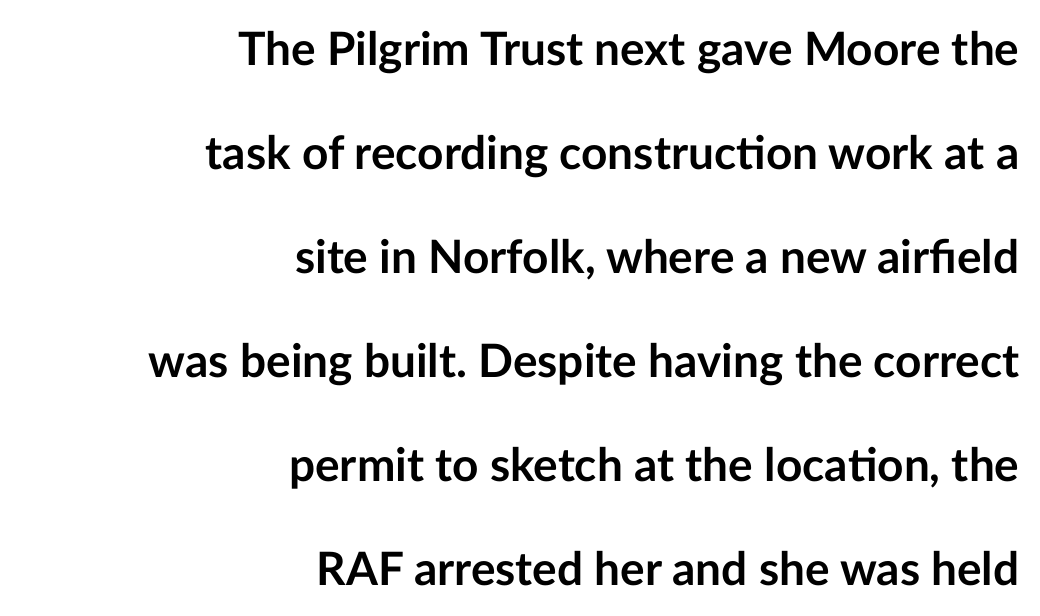
{"serif": "no", "italic": "no", "bold": "yes", "weight": "semibold", "width": "normal", "stroke_contrast": "low", "x_height": "medium", "monospaced": "no", "underline": "no", "align": "right", "line_spacing": "loose", "line_spacing_ratio": 2.26, "letter_spacing": "normal", "letter_spacing_em": 0.0, "glyph_px": 46}
